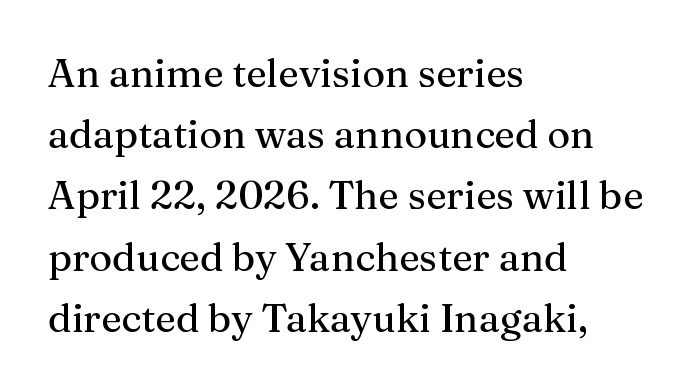
{"serif": "yes", "italic": "no", "width": "normal", "stroke_contrast": "medium", "x_height": "medium", "monospaced": "no", "underline": "no", "align": "left", "line_spacing": "normal", "line_spacing_ratio": 1.57, "letter_spacing": "normal", "letter_spacing_em": 0.0, "glyph_px": 39}
